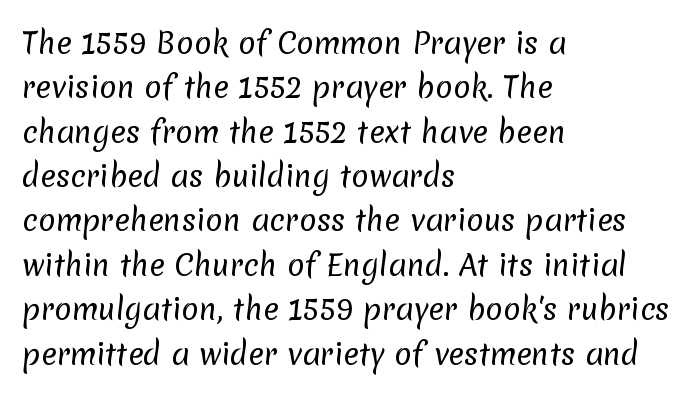
Counters stay open thanks to moderate or lighter strokes. Is this a fixed-width face? No — the glyphs have proportional, varying widths. Has an underline been added? It has not. What kind of face is this? One without serifs — a sans. Does the leading feel generous? No, just average.
